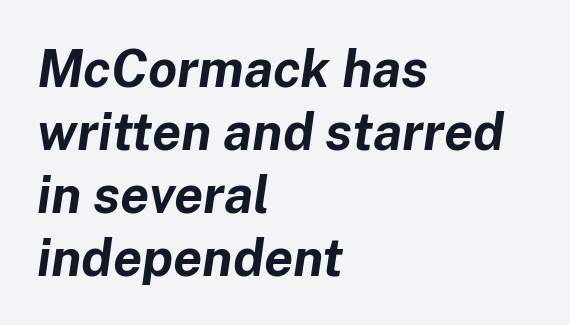
The paragraph has a hard left edge and a soft right edge. These lines carry a lot of weight — the face is fully bold. Spacing between characters is what you'd get straight out of the box. Underline: absent.
